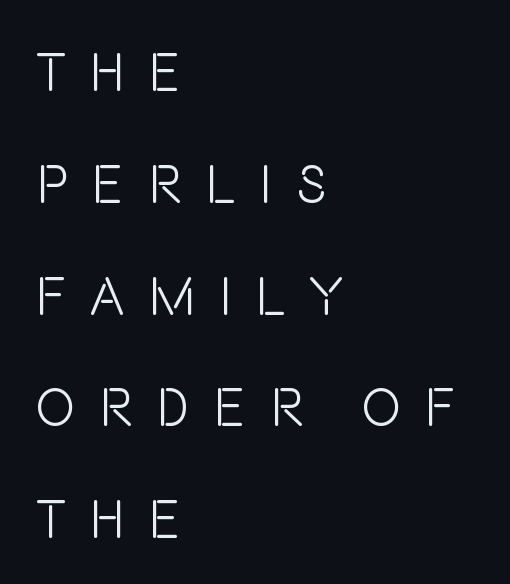
Q: Is the text bold? A: No.
Q: Is the text italic (slanted)? A: No, it is upright.
Q: Is the typeface a serif or a sans-serif typeface? A: Sans-serif.
Q: Is the text underlined? A: No.
Q: How is the paragraph aligned? A: Left-aligned.
Q: Is the spacing between letters normal or unusually wide? A: Unusually wide.
Q: Is the spacing between lines tight, normal or loose? A: Loose.
Q: Width (condensed, normal, or wide)? A: Condensed.
Q: Stroke contrast? A: Low.
Q: x-height? A: Large.
Q: Monospaced? A: No.
